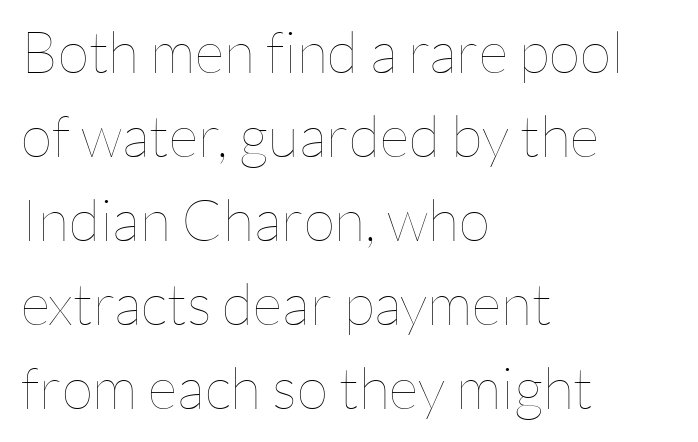
{"italic": "no", "bold": "no", "weight": "thin", "width": "normal", "stroke_contrast": "low", "x_height": "medium", "monospaced": "no", "underline": "no", "align": "left", "line_spacing": "normal", "line_spacing_ratio": 1.45, "letter_spacing": "normal", "letter_spacing_em": 0.0, "glyph_px": 58}
